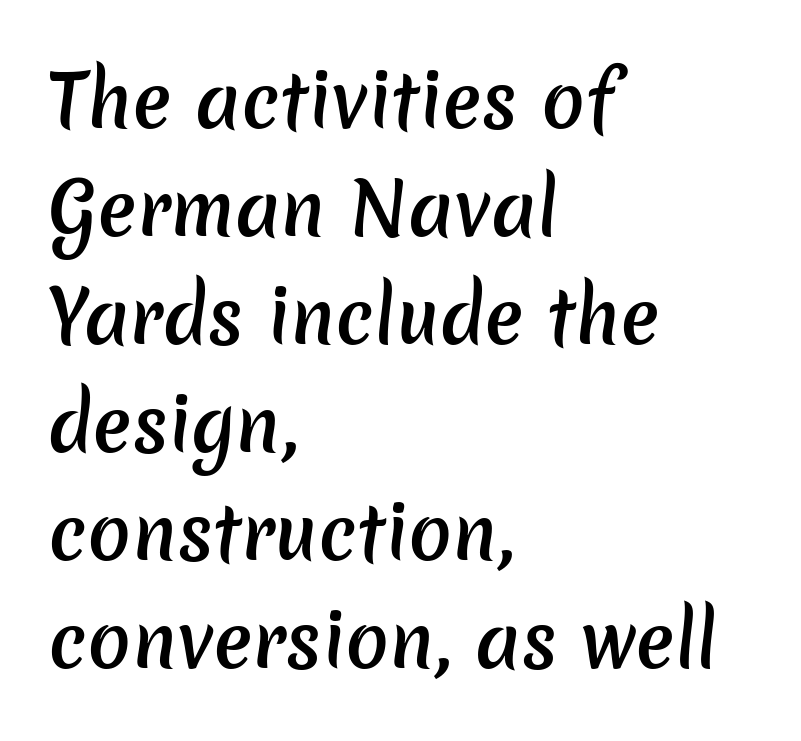
The face used here is proportionally spaced, like ordinary book or web type. The face used here is a semibold: visibly heavier than regular, lighter than bold. Each row of text sits above clean, open space. The text block is weighted toward the left margin, trailing off unevenly rightward. The typeface chosen for these lines omits serifs.
